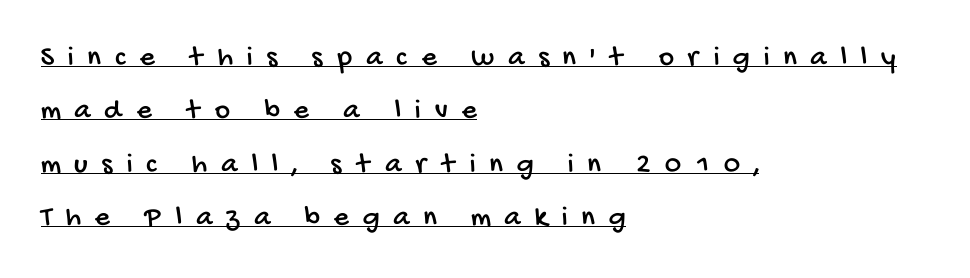
Q: Is the typeface a serif or a sans-serif typeface? A: Sans-serif.
Q: Is the text underlined? A: Yes.
Q: How is the paragraph aligned? A: Left-aligned.
Q: Is the spacing between letters normal or unusually wide? A: Unusually wide.
Q: Width (condensed, normal, or wide)? A: Condensed.
Q: Stroke contrast? A: Low.
Q: x-height? A: Large.
Q: Monospaced? A: No.
